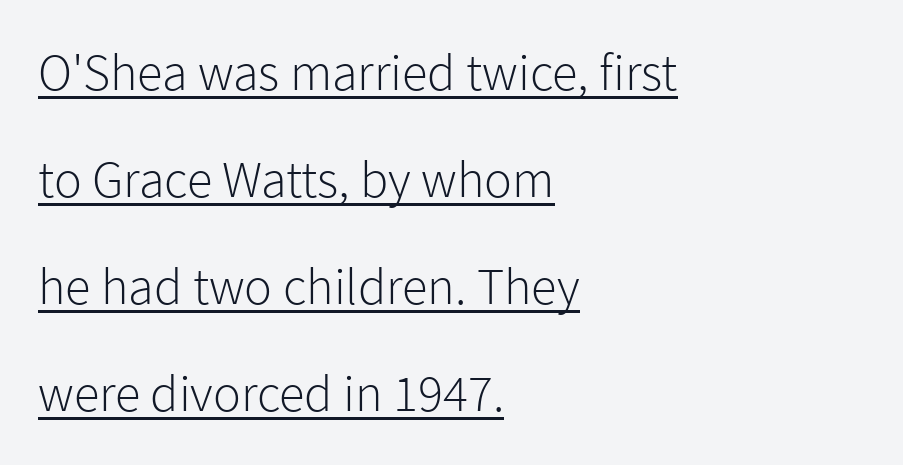
Q: Is the text bold? A: No.
Q: Is the text italic (slanted)? A: No, it is upright.
Q: Is the typeface a serif or a sans-serif typeface? A: Sans-serif.
Q: Is the text underlined? A: Yes.
Q: How is the paragraph aligned? A: Left-aligned.
Q: Is the spacing between letters normal or unusually wide? A: Normal.
Q: Is the spacing between lines tight, normal or loose? A: Loose.
Q: Width (condensed, normal, or wide)? A: Normal.
Q: Stroke contrast? A: Low.
Q: x-height? A: Medium.
Q: Monospaced? A: No.
